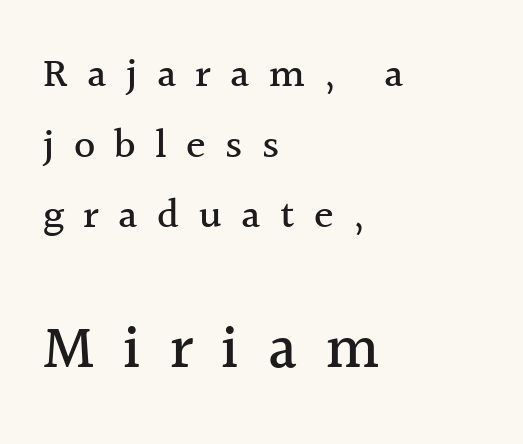
Q: Is the text italic (slanted)? A: No, it is upright.
Q: Is the typeface a serif or a sans-serif typeface? A: Serif.
Q: Is the text underlined? A: No.
Q: How is the paragraph aligned? A: Left-aligned.
Q: Is the spacing between letters normal or unusually wide? A: Unusually wide.
Q: Which block of text is set in a larger size, the first (top) or the second (bottom)? A: The second (bottom) one.
Q: Width (condensed, normal, or wide)? A: Normal.
Q: x-height? A: Medium.
Q: Monospaced? A: No.
